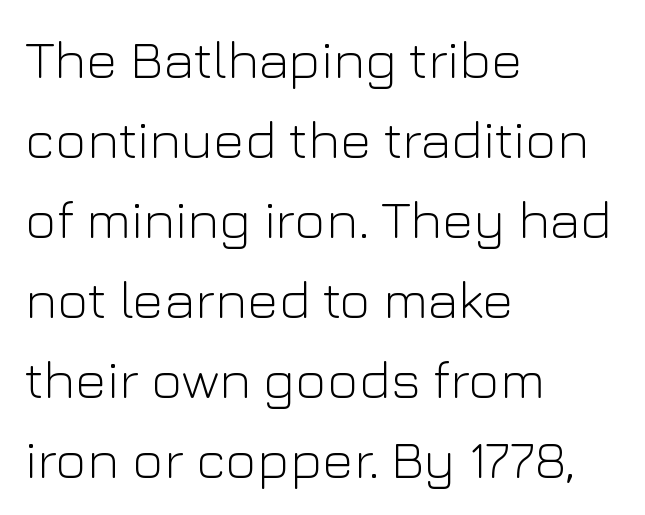
Q: Is the text bold? A: No.
Q: Is the text italic (slanted)? A: No, it is upright.
Q: Is the typeface a serif or a sans-serif typeface? A: Sans-serif.
Q: Is the text underlined? A: No.
Q: How is the paragraph aligned? A: Left-aligned.
Q: Is the spacing between letters normal or unusually wide? A: Normal.
Q: Is the spacing between lines tight, normal or loose? A: Normal.
Q: Width (condensed, normal, or wide)? A: Normal.
Q: Stroke contrast? A: Low.
Q: x-height? A: Medium.
Q: Monospaced? A: No.
